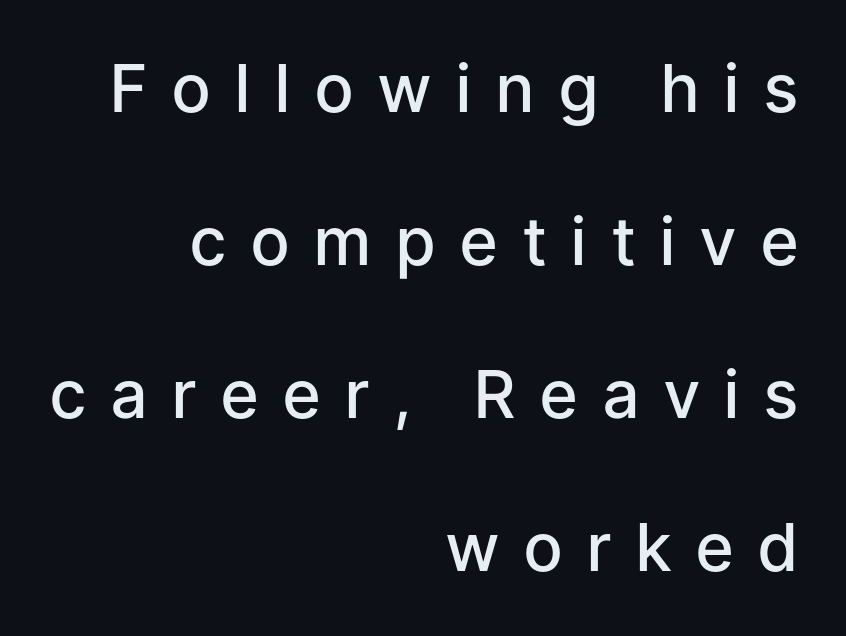
Q: Is the text bold? A: Semi-bold.
Q: Is the text italic (slanted)? A: No, it is upright.
Q: Is the typeface a serif or a sans-serif typeface? A: Sans-serif.
Q: Is the text underlined? A: No.
Q: How is the paragraph aligned? A: Right-aligned.
Q: Is the spacing between letters normal or unusually wide? A: Unusually wide.
Q: Is the spacing between lines tight, normal or loose? A: Loose.
Q: Width (condensed, normal, or wide)? A: Normal.
Q: Stroke contrast? A: Low.
Q: x-height? A: Medium.
Q: Monospaced? A: No.
